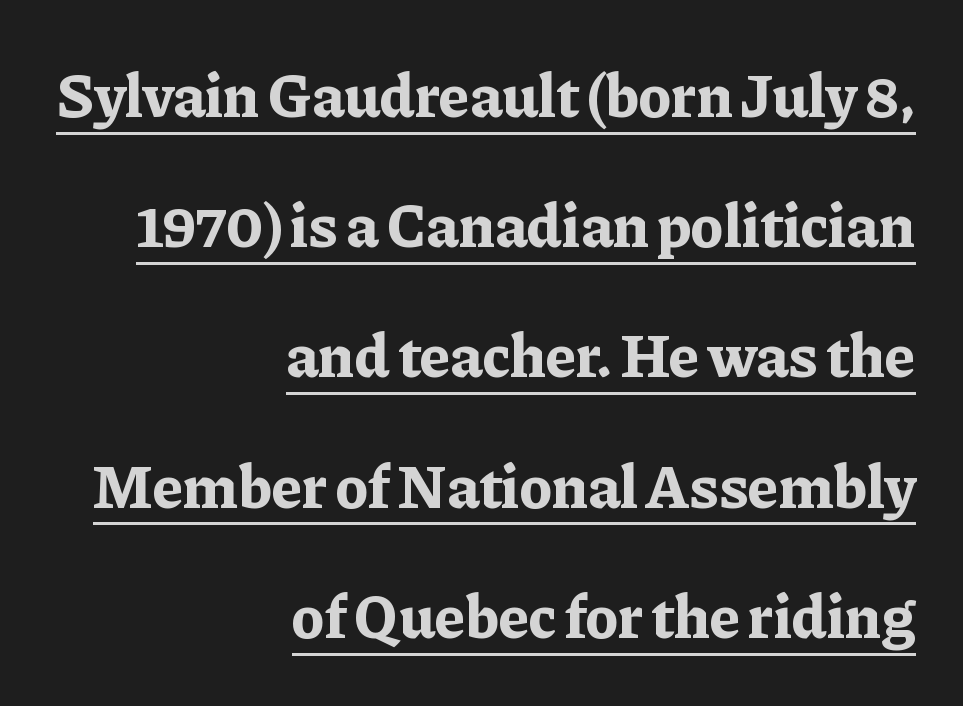
Q: Is the text bold? A: Yes.
Q: Is the text italic (slanted)? A: No, it is upright.
Q: Is the typeface a serif or a sans-serif typeface? A: Serif.
Q: Is the text underlined? A: Yes.
Q: How is the paragraph aligned? A: Right-aligned.
Q: Is the spacing between letters normal or unusually wide? A: Normal.
Q: Is the spacing between lines tight, normal or loose? A: Loose.
Q: Width (condensed, normal, or wide)? A: Normal.
Q: Stroke contrast? A: Low.
Q: x-height? A: Medium.
Q: Monospaced? A: No.
